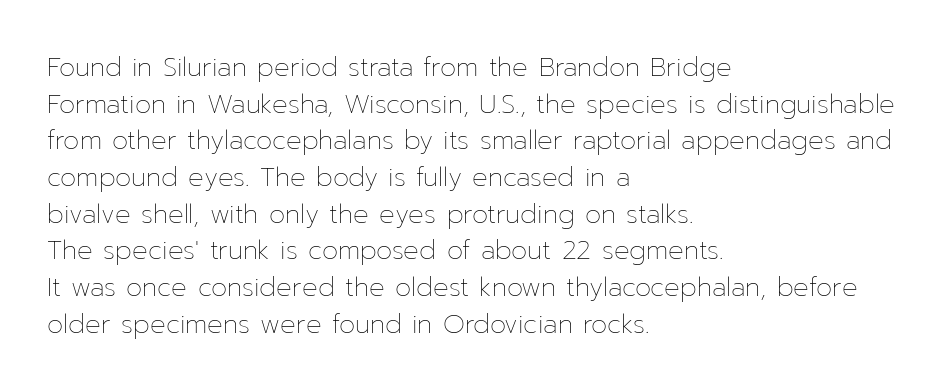
In CSS terms this would be text-align: left. The words here are not underlined. The font is comparable to plain body text, perhaps lighter. Every character sits straight up, as roman type does. The vertical gap from one line to the next is medium. Compared with typical body copy, the letter spacing here is the same.
